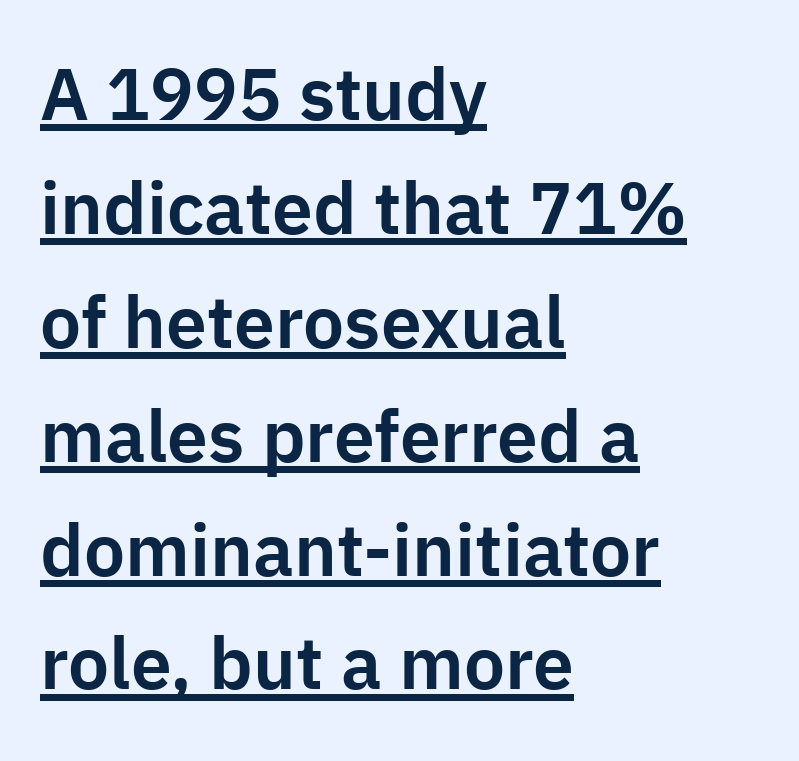
The image shows 73 px sans-serif type, upright; set left-aligned, normal line spacing (1.56x), normal letter spacing, underlined; low stroke contrast and a medium x-height.
